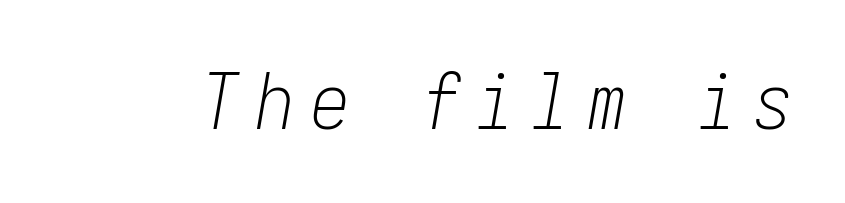
Heft: none added — not bold. The text carries the slant typical of an italic or oblique font. Decoration check: the copy has no underline. Display-style spreading of the glyphs; the letterfit is very open.
